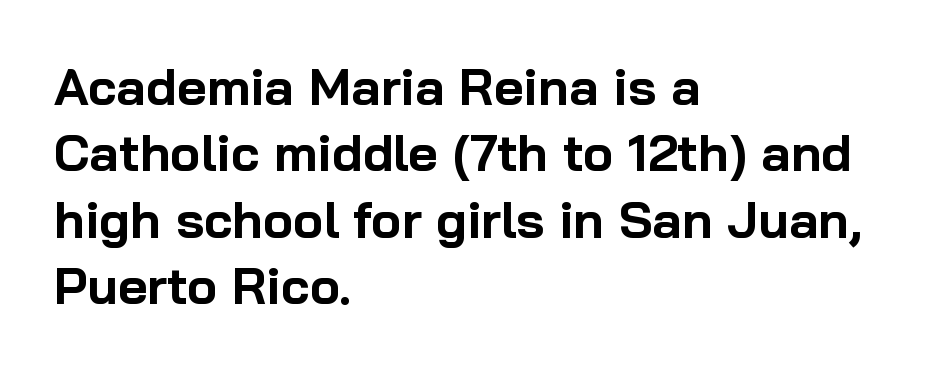
What stands out about the letter spacing? Nothing — it is the standard amount. Honestly, the row spacing looks completely unremarkable. Strong, thick strokes mark this as bold type. A typesetter would label this face a sans. Beneath every word, the page is bare.
